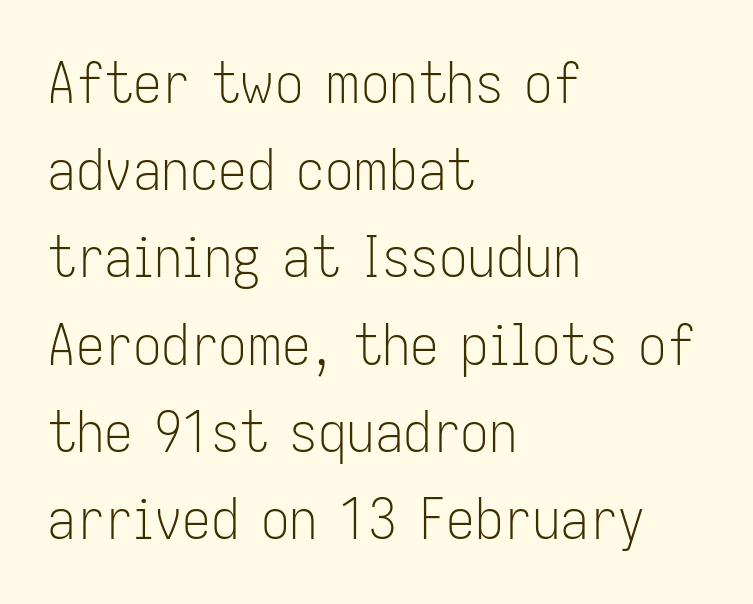
{"serif": "no", "italic": "no", "bold": "no", "weight": "light", "width": "condensed", "stroke_contrast": "low", "x_height": "medium", "monospaced": "no", "underline": "no", "align": "left", "line_spacing": "normal", "line_spacing_ratio": 1.53, "letter_spacing": "normal", "letter_spacing_em": 0.0, "glyph_px": 57}
